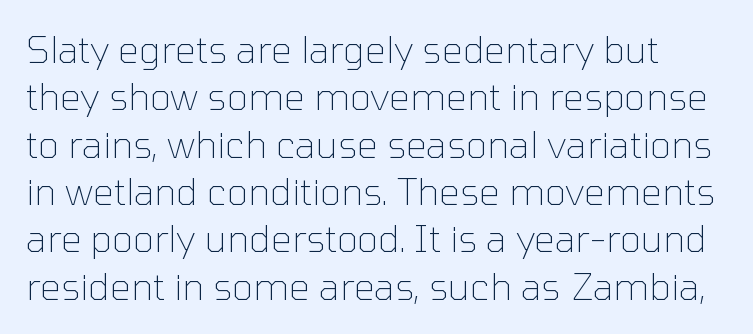
Rendered with straight, roman letterforms. No word sits above an underline. Nothing sits at the stroke ends, so this counts as sans-serif. Baseline-to-baseline distance is the conventional proportion of letter height. Nothing unusual about the tracking: characters are spaced as the font intends. Bold? No — there's no thickening of the strokes.
